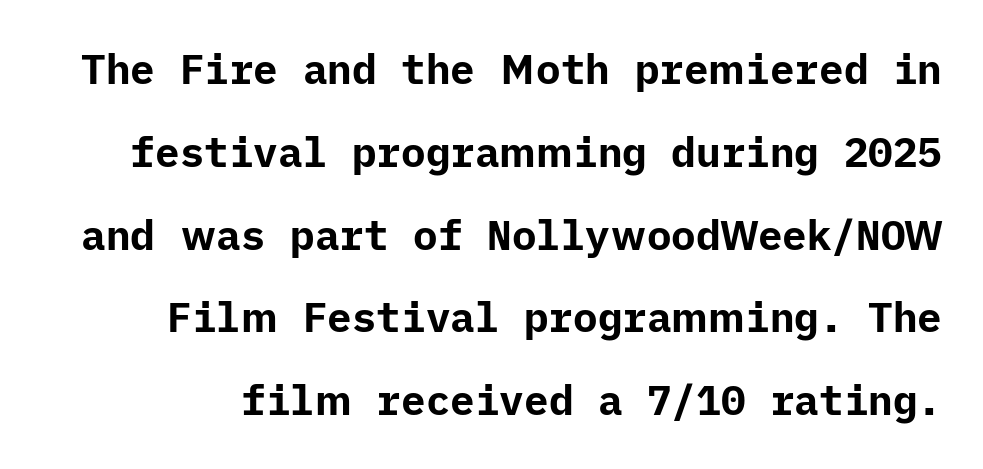
The image shows 41 px bold sans-serif type, upright; set loose line spacing (2.02x), normal letter spacing, not underlined; low stroke contrast and a medium x-height.
